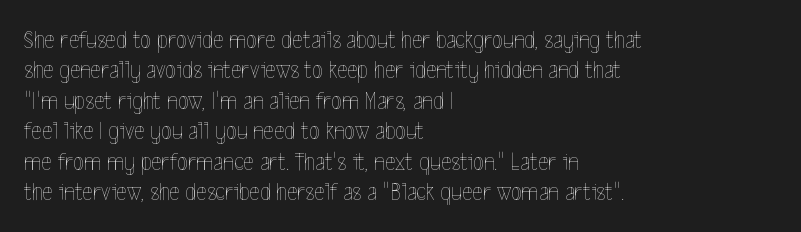
Nope, not italic — everything's standing straight. Only glyphs here, with clear space below each row. Leftover space on each line is placed entirely after the last word. The gaps between neighbouring characters are ordinary and unremarkable. A light-to-regular cut is what we see here.
